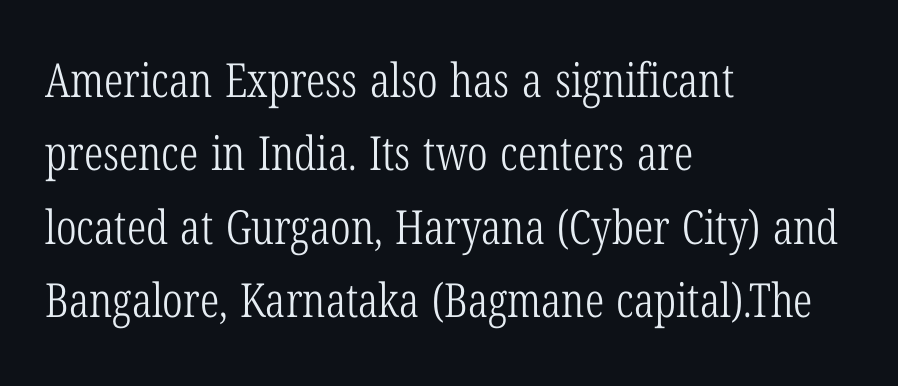
Q: Is the text bold? A: No.
Q: Is the text italic (slanted)? A: No, it is upright.
Q: Is the typeface a serif or a sans-serif typeface? A: Serif.
Q: Is the text underlined? A: No.
Q: How is the paragraph aligned? A: Left-aligned.
Q: Is the spacing between letters normal or unusually wide? A: Normal.
Q: Is the spacing between lines tight, normal or loose? A: Normal.
Q: Width (condensed, normal, or wide)? A: Condensed.
Q: Stroke contrast? A: Low.
Q: x-height? A: Medium.
Q: Monospaced? A: No.
